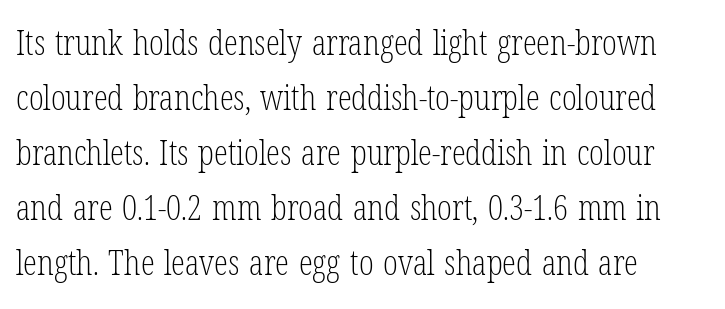
{"serif": "yes", "italic": "no", "bold": "no", "weight": "light", "width": "condensed", "stroke_contrast": "low", "x_height": "medium", "monospaced": "no", "underline": "no", "align": "left", "line_spacing": "normal", "line_spacing_ratio": 1.57, "letter_spacing": "normal", "letter_spacing_em": 0.0, "glyph_px": 35}
